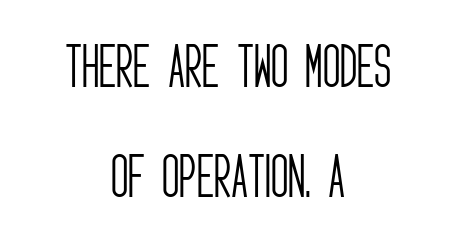
Loosely led — the rows are spread out. This rendering uses center alignment, leaving both contours irregular but symmetric. The strokes are not fattened; the text isn't bold. Nothing unusual about the tracking: characters are spaced as the font intends.
